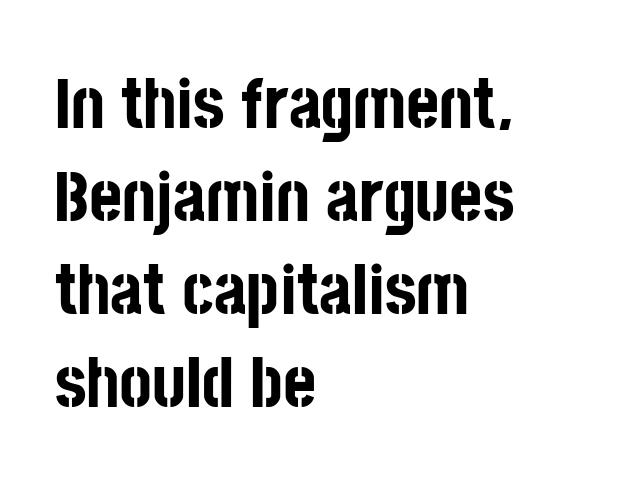
The image shows 71 px bold, condensed sans-serif type, upright; set left-aligned, normal line spacing (1.31x), normal letter spacing, not underlined; low stroke contrast and a large x-height.
